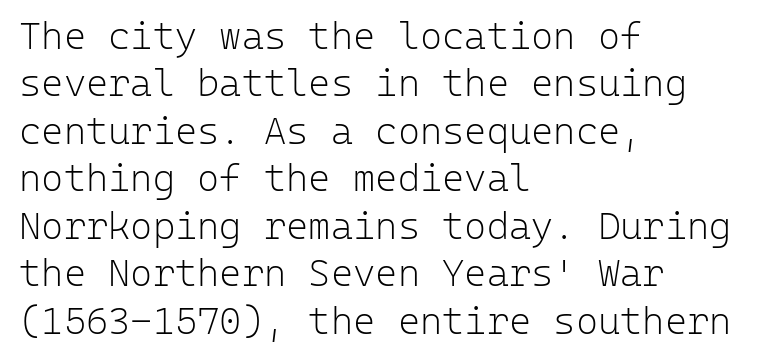
The passage shown is not underscored anywhere. The type sits square on the baseline with zero lean. The letterforms sit shoulder to shoulder at normal distance. Casual observation: everything's shoved over to the left.
